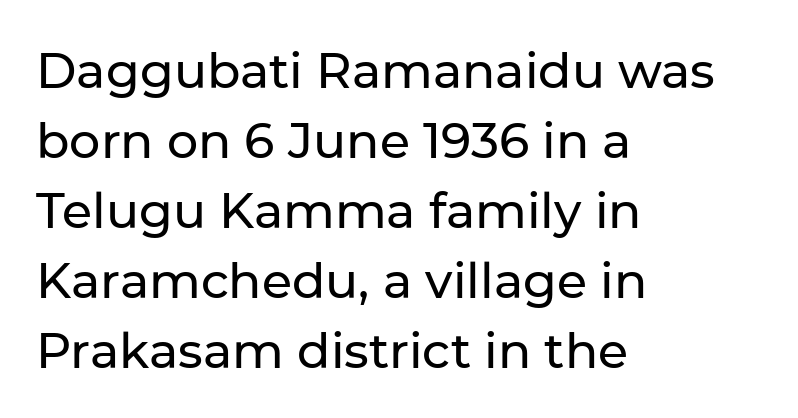
A typesetter would call this leading conventional body-copy spacing. The font's upright variant was chosen for this text. The letters advance in unequal steps, a hallmark of proportional type. Is the block centered? No — it sits flush against the left margin. No extra tracking has been applied to these lines. The gap between lines stays unmarked.
